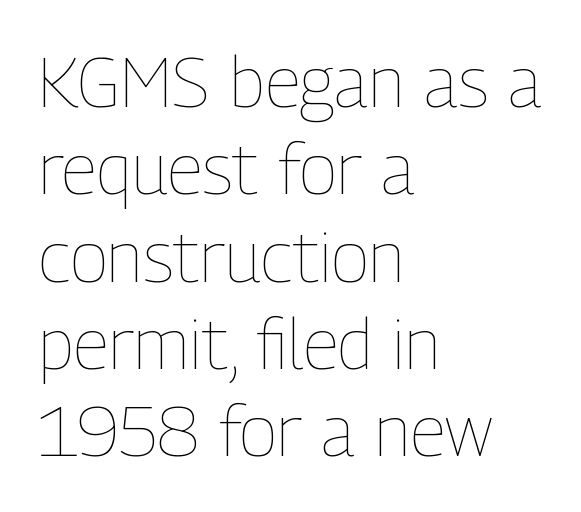
Q: Is the text bold? A: No.
Q: Is the text italic (slanted)? A: No, it is upright.
Q: Is the text underlined? A: No.
Q: How is the paragraph aligned? A: Left-aligned.
Q: Is the spacing between letters normal or unusually wide? A: Normal.
Q: Width (condensed, normal, or wide)? A: Condensed.
Q: Stroke contrast? A: Low.
Q: x-height? A: Medium.
Q: Monospaced? A: No.
